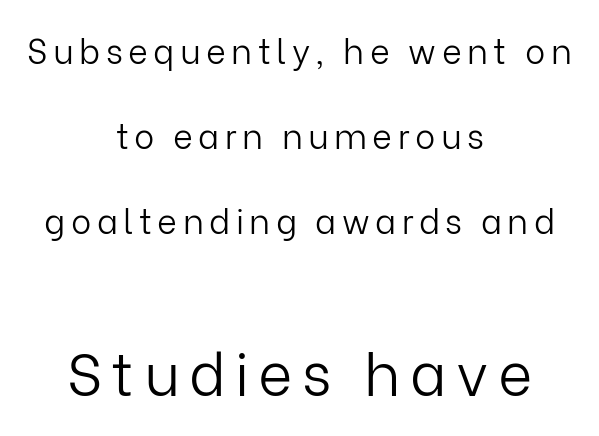
Rendered with straight, roman letterforms. Unlike a traditional serif, this face leaves its strokes unadorned. Beneath every word, the page is bare. Which margin do the lines hug? Neither — every line sits in the middle.
